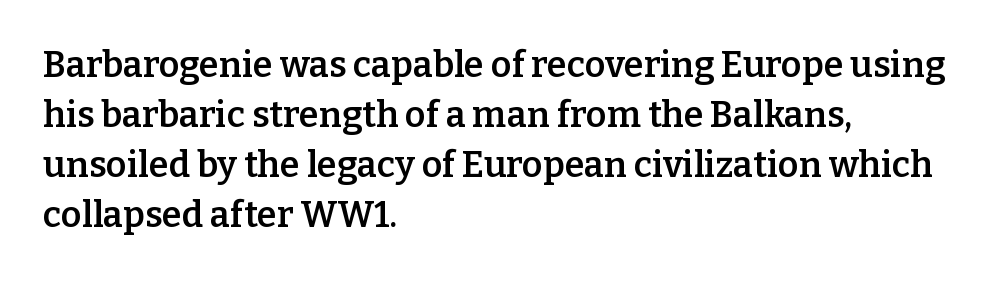
Q: Is the text bold? A: Semi-bold.
Q: Is the text italic (slanted)? A: No, it is upright.
Q: Is the typeface a serif or a sans-serif typeface? A: Serif.
Q: Is the text underlined? A: No.
Q: How is the paragraph aligned? A: Left-aligned.
Q: Is the spacing between letters normal or unusually wide? A: Normal.
Q: Is the spacing between lines tight, normal or loose? A: Normal.
Q: Width (condensed, normal, or wide)? A: Normal.
Q: Stroke contrast? A: Low.
Q: x-height? A: Medium.
Q: Monospaced? A: No.
